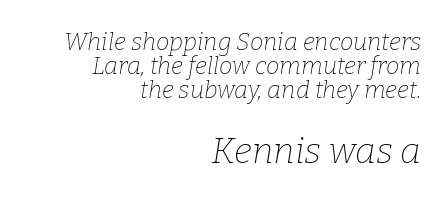
{"serif": "yes", "italic": "yes", "lean": "right", "slant_degrees": 9, "bold": "no", "weight": "thin", "width": "normal", "stroke_contrast": "low", "x_height": "medium", "monospaced": "no", "underline": "no", "align": "right", "line_spacing": "tight", "line_spacing_ratio": 1.01, "letter_spacing": "normal", "letter_spacing_em": 0.0, "larger_block": "second", "size_ratio": 1.5, "glyph_px": 36}
